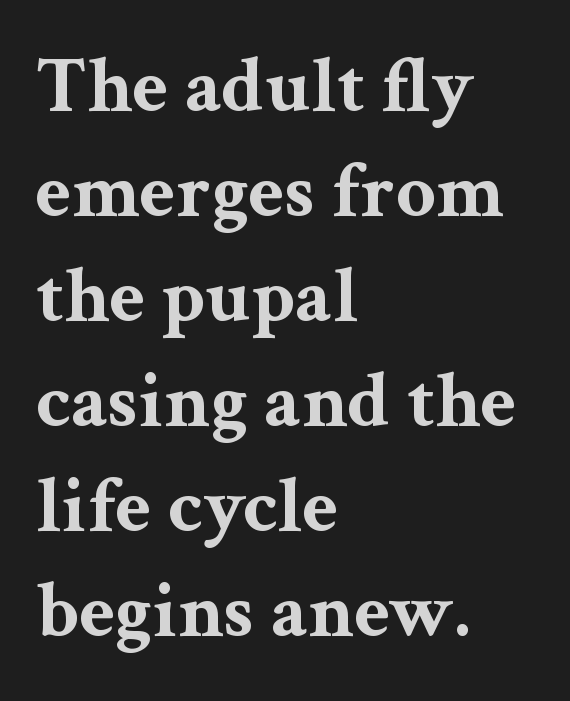
The image shows 79 px bold, wide serif type, upright; set left-aligned, normal line spacing (1.33x), normal letter spacing, not underlined; medium stroke contrast and a medium x-height.
